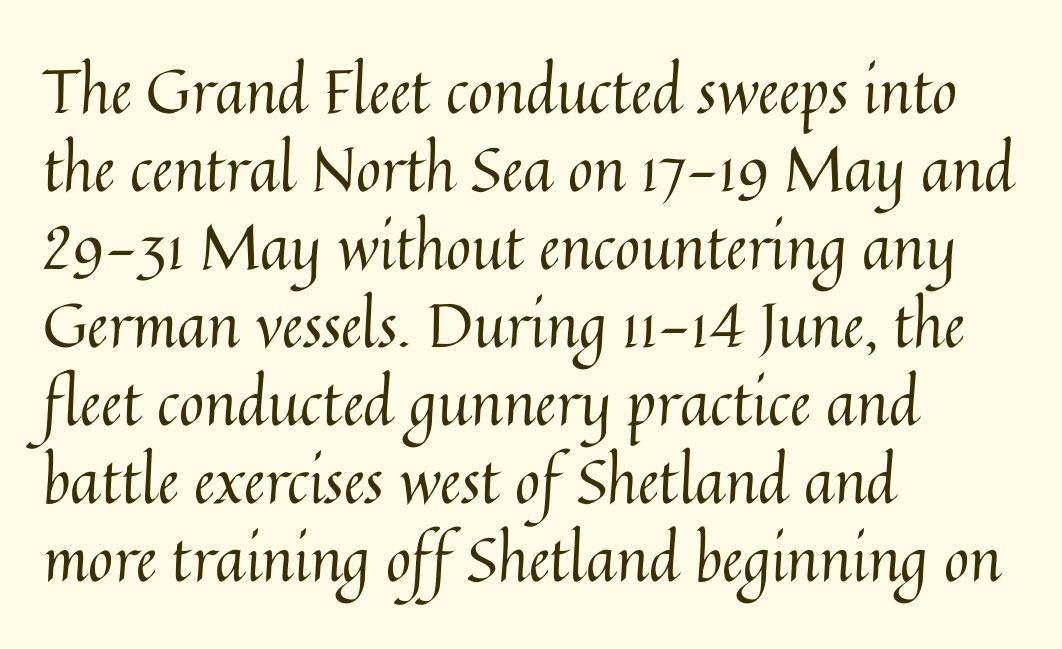
{"bold": "no", "weight": "regular", "width": "normal", "stroke_contrast": "medium", "x_height": "medium", "monospaced": "no", "underline": "no", "align": "left", "line_spacing": "normal", "line_spacing_ratio": 1.28, "letter_spacing": "normal", "letter_spacing_em": 0.0, "glyph_px": 61}
